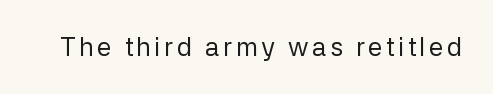
Q: Is the text bold? A: No.
Q: Is the text italic (slanted)? A: No, it is upright.
Q: Is the text underlined? A: No.
